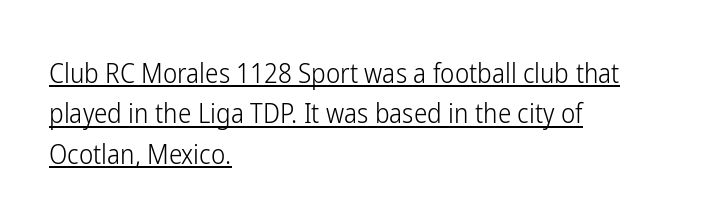
The image shows 27 px text type, upright; set left-aligned, normal line spacing (1.5x), normal letter spacing, underlined.
